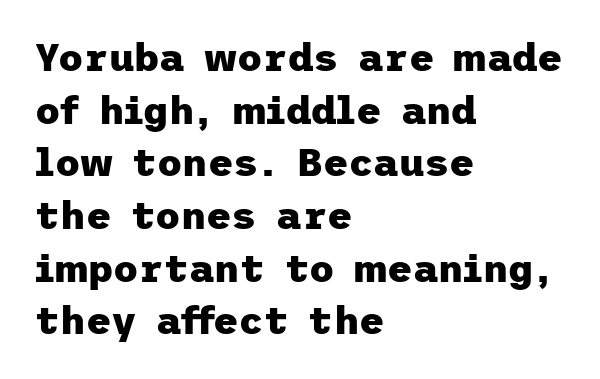
Q: Is the text bold? A: Yes.
Q: Is the text italic (slanted)? A: No, it is upright.
Q: Is the typeface a serif or a sans-serif typeface? A: Sans-serif.
Q: Is the text underlined? A: No.
Q: How is the paragraph aligned? A: Left-aligned.
Q: Is the spacing between letters normal or unusually wide? A: Normal.
Q: Is the spacing between lines tight, normal or loose? A: Normal.
Q: Width (condensed, normal, or wide)? A: Normal.
Q: Stroke contrast? A: Low.
Q: x-height? A: Medium.
